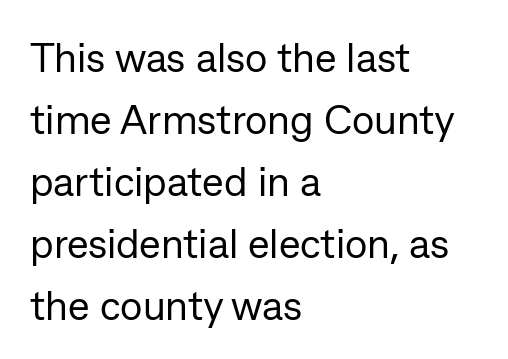
{"serif": "no", "italic": "no", "bold": "no", "weight": "regular", "width": "normal", "stroke_contrast": "low", "x_height": "medium", "monospaced": "no", "underline": "no", "align": "left", "line_spacing": "normal", "line_spacing_ratio": 1.51, "letter_spacing": "normal", "letter_spacing_em": 0.0, "glyph_px": 41}
